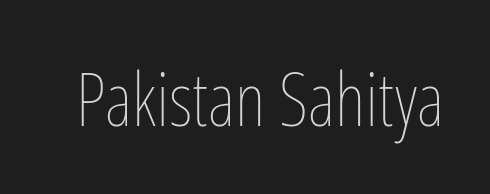
The image shows 74 px thin, condensed type, upright; set normal letter spacing, not underlined; low stroke contrast and a medium x-height.
